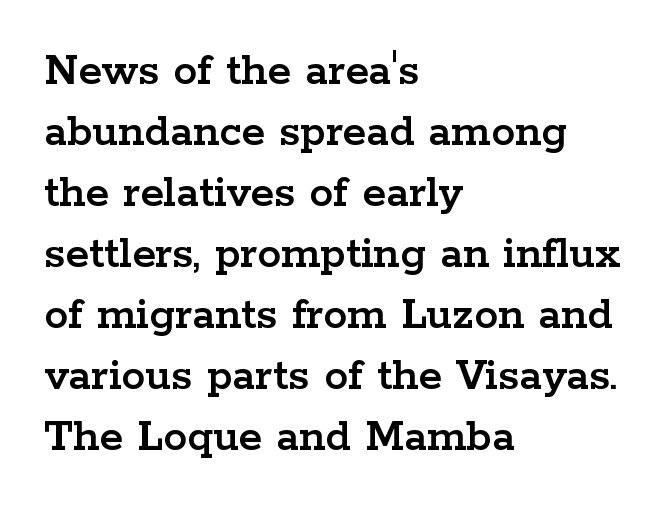
{"serif": "yes", "italic": "no", "width": "wide", "stroke_contrast": "low", "x_height": "medium", "monospaced": "no", "underline": "no", "align": "left", "line_spacing": "normal", "line_spacing_ratio": 1.27, "letter_spacing": "normal", "letter_spacing_em": 0.0, "glyph_px": 48}
